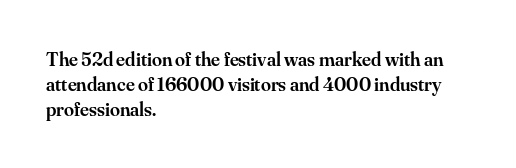
{"italic": "no", "bold": "semi", "underline": "no", "align": "left", "line_spacing_ratio": 1.24, "letter_spacing": "normal", "letter_spacing_em": 0.0, "glyph_px": 20}
